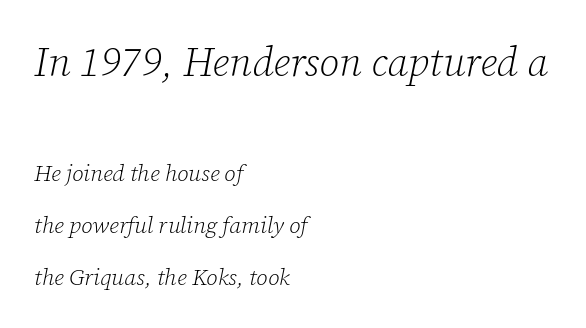
{"serif": "yes", "italic": "yes", "lean": "right", "slant_degrees": 12, "bold": "no", "weight": "light", "width": "normal", "stroke_contrast": "low", "x_height": "medium", "monospaced": "no", "underline": "no", "align": "left", "line_spacing": "loose", "line_spacing_ratio": 2.27, "letter_spacing": "normal", "letter_spacing_em": 0.0, "larger_block": "first", "size_ratio": 1.74, "glyph_px": 40}
